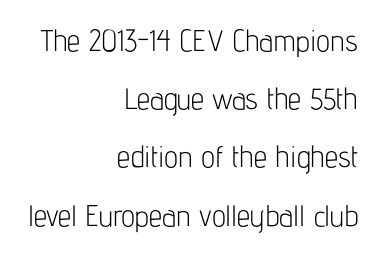
You could fit nearly another row in the gap between these rows. The designer went with a sans here, leaving each stem footless. A bare baseline throughout the passage. Every row of glyphs terminates at an identical x-position on the right.
